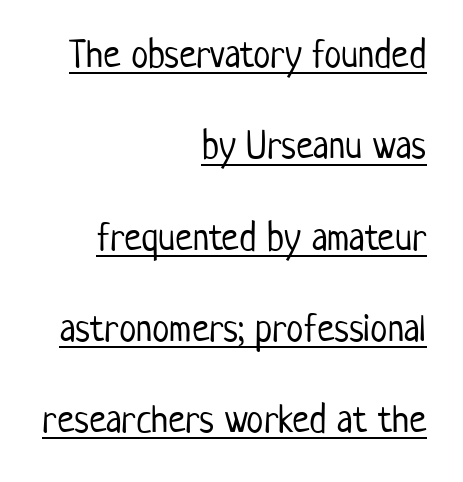
The image shows 39 px light, condensed sans-serif type, upright; set right-aligned, loose line spacing (2.34x), normal letter spacing, underlined; low stroke contrast and a medium x-height.
